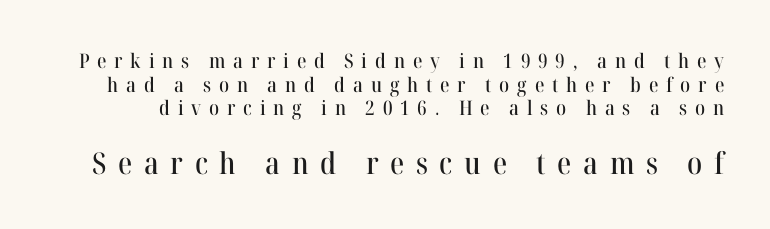
Q: Is the text italic (slanted)? A: No, it is upright.
Q: Is the typeface a serif or a sans-serif typeface? A: Serif.
Q: Is the text underlined? A: No.
Q: Is the spacing between letters normal or unusually wide? A: Unusually wide.
Q: Which block of text is set in a larger size, the first (top) or the second (bottom)? A: The second (bottom) one.
Q: Width (condensed, normal, or wide)? A: Normal.
Q: Stroke contrast? A: High.
Q: x-height? A: Medium.
Q: Monospaced? A: No.
